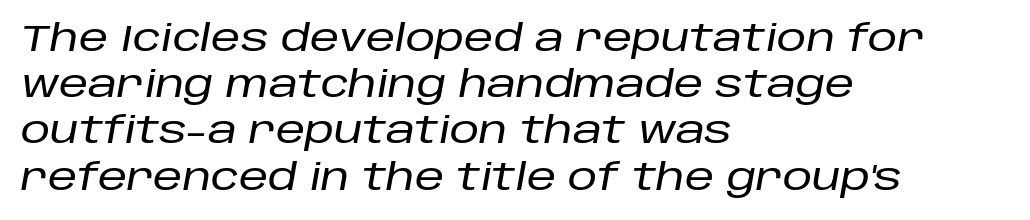
Type without underlining. The rag falls on the right side of this text block. Inter-character spacing is left at the font's built-in metrics. These lines are rendered in a variable-pitch font. The block of text has a typical density, with ordinary space between rows. Designer's note — italics engaged.
